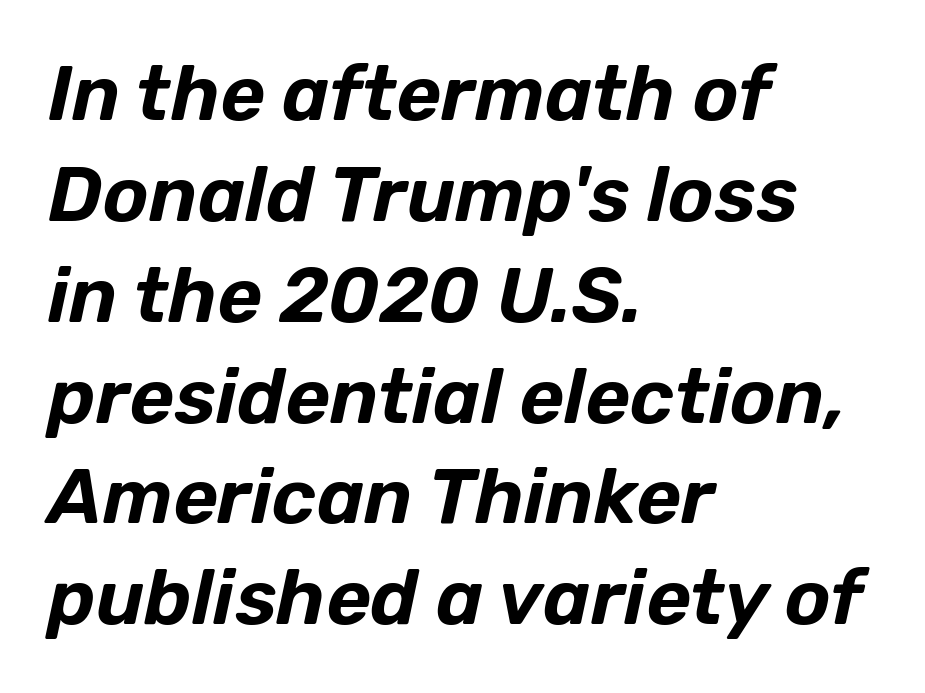
{"italic": "yes", "lean": "right", "slant_degrees": 12, "width": "normal", "stroke_contrast": "low", "x_height": "medium", "monospaced": "no", "underline": "no", "align": "left", "line_spacing": "normal", "line_spacing_ratio": 1.31, "letter_spacing": "normal", "letter_spacing_em": 0.0, "glyph_px": 77}
